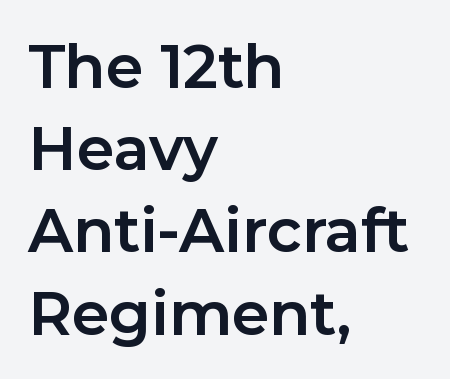
The image shows 60 px bold sans-serif type, upright; set left-aligned, normal line spacing (1.37x), normal letter spacing, not underlined; low stroke contrast and a medium x-height.
